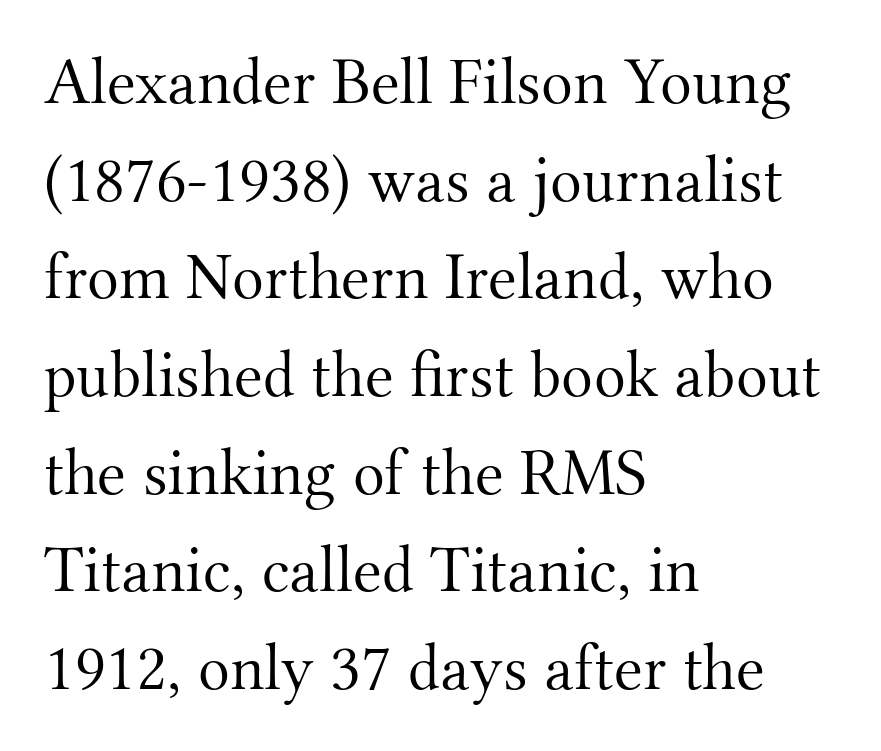
Q: Is the text bold? A: No.
Q: Is the text italic (slanted)? A: No, it is upright.
Q: Is the typeface a serif or a sans-serif typeface? A: Serif.
Q: Is the text underlined? A: No.
Q: How is the paragraph aligned? A: Left-aligned.
Q: Is the spacing between letters normal or unusually wide? A: Normal.
Q: Is the spacing between lines tight, normal or loose? A: Normal.
Q: Width (condensed, normal, or wide)? A: Normal.
Q: Stroke contrast? A: Medium.
Q: x-height? A: Small.
Q: Monospaced? A: No.
